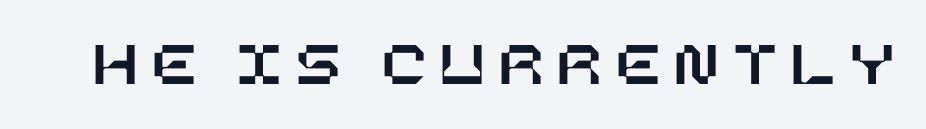
Glance below the letters and you will spot only blank space. Vertical strokes here are truly vertical. The face used here is rendered with a markedly widened letterfit.
